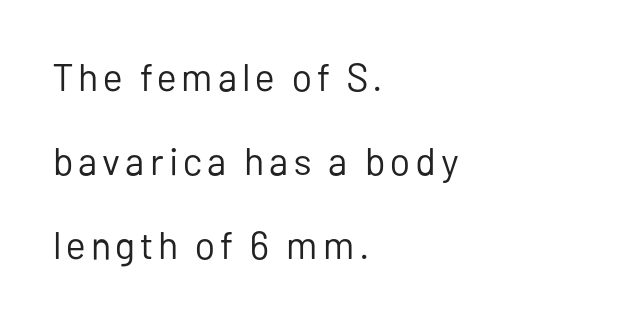
Q: Is the text bold? A: No.
Q: Is the text italic (slanted)? A: No, it is upright.
Q: Is the typeface a serif or a sans-serif typeface? A: Sans-serif.
Q: Is the text underlined? A: No.
Q: How is the paragraph aligned? A: Left-aligned.
Q: Is the spacing between lines tight, normal or loose? A: Loose.
Q: Width (condensed, normal, or wide)? A: Normal.
Q: Stroke contrast? A: Low.
Q: x-height? A: Medium.
Q: Monospaced? A: No.
